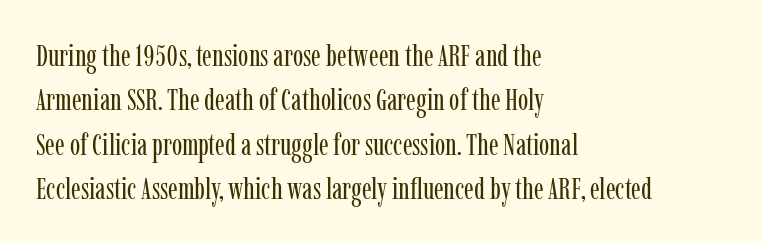
{"serif": "yes", "italic": "no", "bold": "no", "weight": "regular", "width": "condensed", "stroke_contrast": "low", "x_height": "medium", "monospaced": "no", "underline": "no", "align": "left", "line_spacing": "normal", "line_spacing_ratio": 1.43, "letter_spacing": "normal", "letter_spacing_em": 0.0, "glyph_px": 31}
